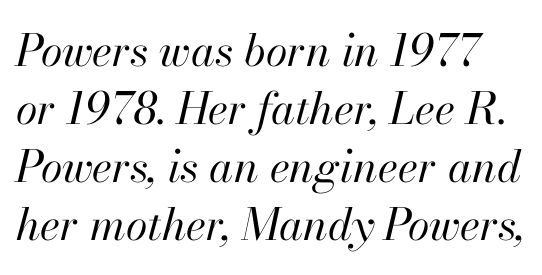
The image shows 44 px regular-weight type, italic (leaning right); set normal line spacing (1.32x), normal letter spacing, not underlined; high stroke contrast and a small x-height.
